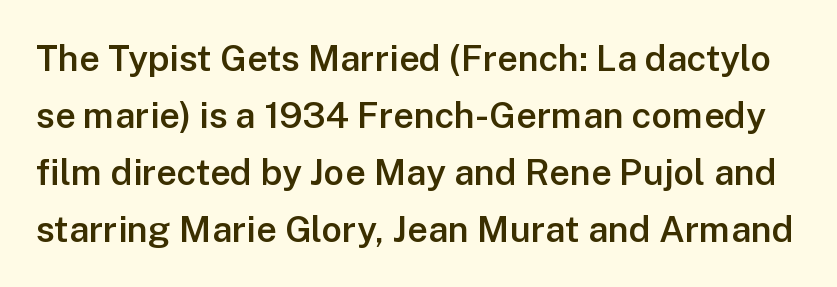
The image shows 36 px semibold sans-serif type, upright; set normal line spacing (1.58x), normal letter spacing, not underlined; low stroke contrast and a medium x-height.
